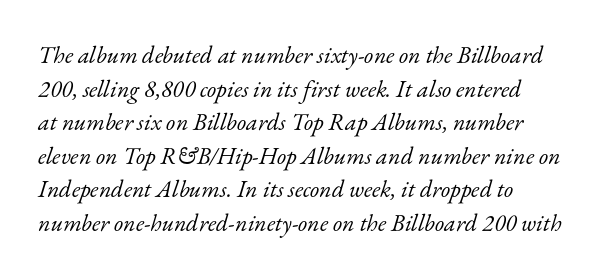
Each stroke keeps to a modest, everyday thickness or less. Beneath every word, the page is bare. Does extra space separate the letters? No, they use regular spacing. The rendering uses a moderate line-height, typical for paragraphs. Style check: oblique.
